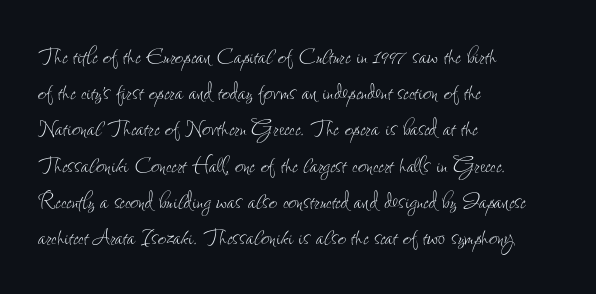
The image shows 29 px thin, condensed type; set left-aligned, normal line spacing (1.25x), normal letter spacing, not underlined; low stroke contrast and a small x-height.
